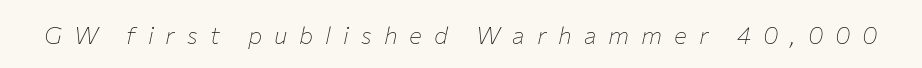
Q: Is the text bold? A: No.
Q: Is the text italic (slanted)? A: Yes, it leans right by about 12 degrees.
Q: Is the text underlined? A: No.
Q: Is the spacing between letters normal or unusually wide? A: Unusually wide.
